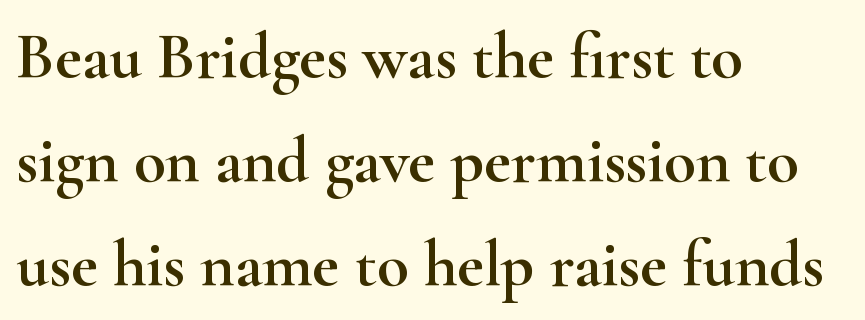
Q: Is the text italic (slanted)? A: No, it is upright.
Q: Is the typeface a serif or a sans-serif typeface? A: Serif.
Q: Is the text underlined? A: No.
Q: How is the paragraph aligned? A: Left-aligned.
Q: Is the spacing between letters normal or unusually wide? A: Normal.
Q: Is the spacing between lines tight, normal or loose? A: Normal.
Q: Width (condensed, normal, or wide)? A: Wide.
Q: Stroke contrast? A: High.
Q: x-height? A: Small.
Q: Monospaced? A: No.
